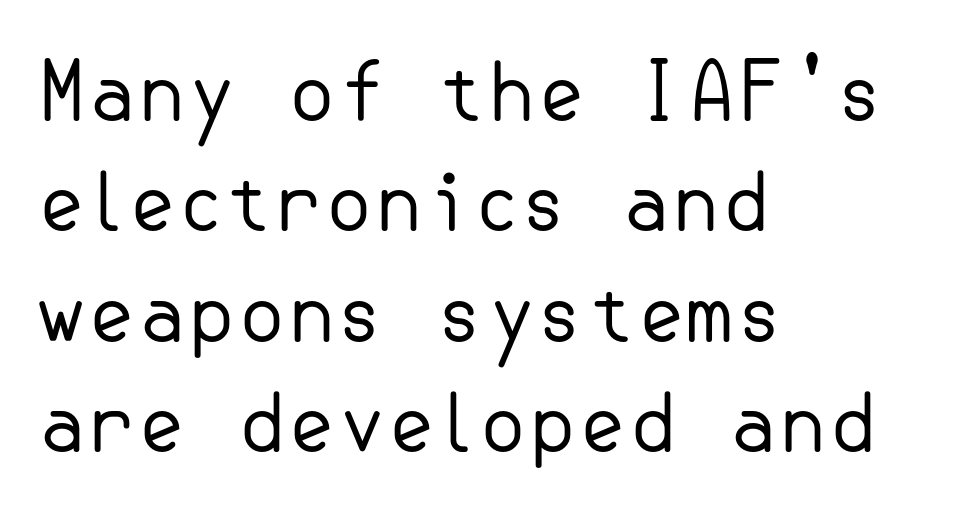
The image shows 80 px regular-weight sans-serif type, upright; set left-aligned, normal line spacing (1.38x), normal letter spacing, not underlined; low stroke contrast and a small x-height.
